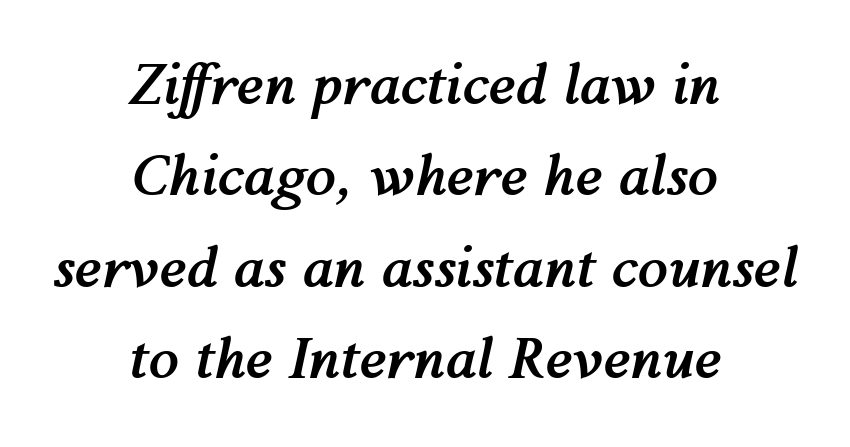
Q: Is the text bold? A: Yes.
Q: Is the text italic (slanted)? A: Yes, it leans right by about 12 degrees.
Q: Is the text underlined? A: No.
Q: How is the paragraph aligned? A: Centered.
Q: Is the spacing between letters normal or unusually wide? A: Normal.
Q: Is the spacing between lines tight, normal or loose? A: Normal.
Q: Width (condensed, normal, or wide)? A: Normal.
Q: Stroke contrast? A: Medium.
Q: x-height? A: Medium.
Q: Monospaced? A: No.
